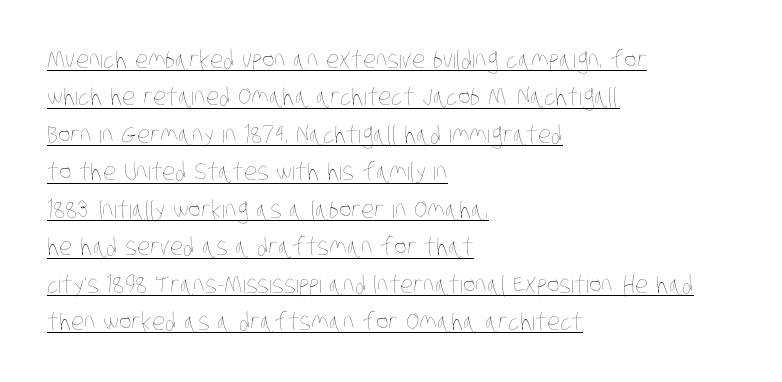
{"bold": "no", "underline": "yes", "align": "left", "line_spacing": "normal", "line_spacing_ratio": 1.56, "letter_spacing": "normal", "letter_spacing_em": 0.0, "glyph_px": 24}
